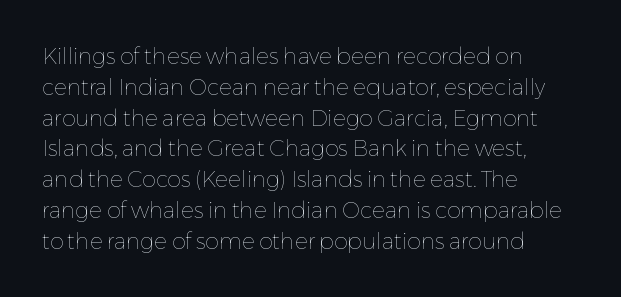
{"italic": "no", "bold": "no", "underline": "no", "align": "left", "line_spacing": "normal", "line_spacing_ratio": 1.4, "letter_spacing": "normal", "letter_spacing_em": 0.0, "glyph_px": 22}
